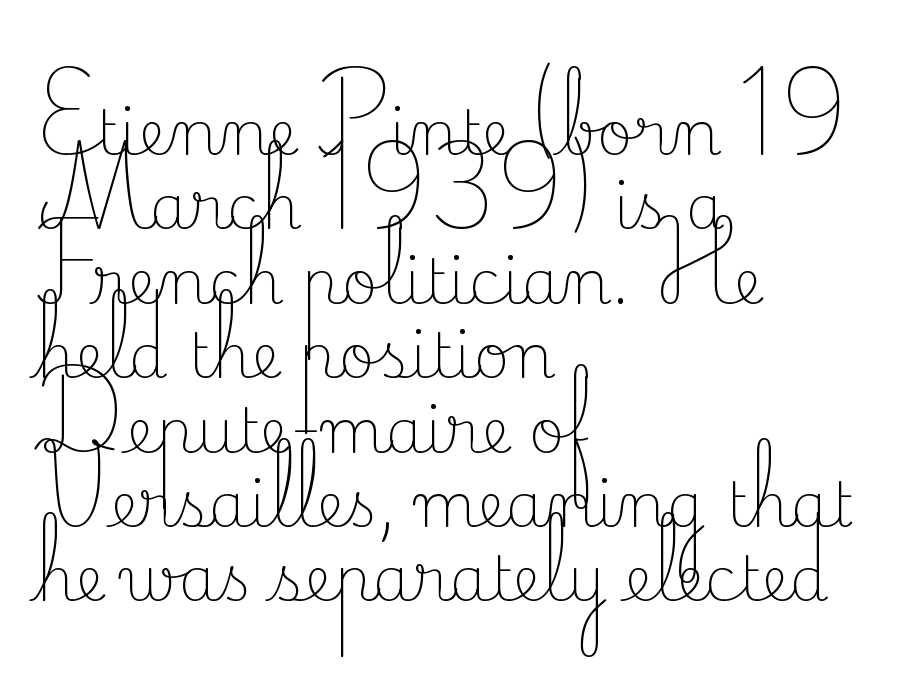
Q: Is the text bold? A: No.
Q: Is the text italic (slanted)? A: No, it is upright.
Q: Is the typeface a serif or a sans-serif typeface? A: Serif.
Q: Is the text underlined? A: No.
Q: How is the paragraph aligned? A: Left-aligned.
Q: Is the spacing between letters normal or unusually wide? A: Normal.
Q: Width (condensed, normal, or wide)? A: Normal.
Q: Stroke contrast? A: Low.
Q: x-height? A: Small.
Q: Monospaced? A: No.
